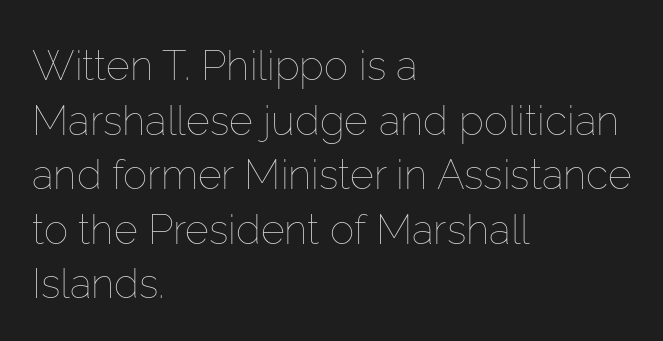
The designer left line spacing at the default. Left-aligned paragraph, ragged on the right. Beneath every word, the page is bare. Characters follow at the spacing the type designer built in. This reads as an unemphasized weight, regular at the heaviest. It's the straight-up-and-down kind of type.
